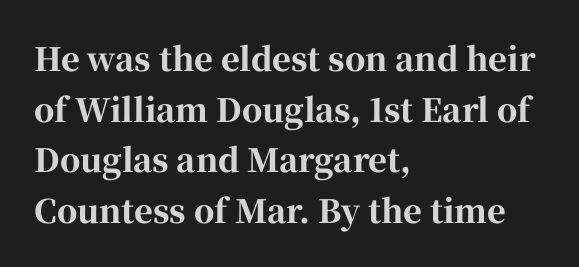
Q: Is the text bold? A: Yes.
Q: Is the text italic (slanted)? A: No, it is upright.
Q: Is the typeface a serif or a sans-serif typeface? A: Serif.
Q: Is the text underlined? A: No.
Q: How is the paragraph aligned? A: Left-aligned.
Q: Is the spacing between letters normal or unusually wide? A: Normal.
Q: Is the spacing between lines tight, normal or loose? A: Normal.
Q: Width (condensed, normal, or wide)? A: Normal.
Q: Stroke contrast? A: High.
Q: x-height? A: Medium.
Q: Monospaced? A: No.
